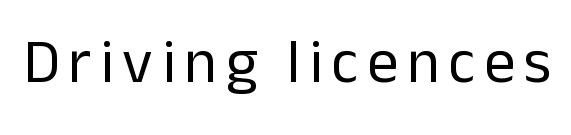
Q: Is the text bold? A: No.
Q: Is the text italic (slanted)? A: No, it is upright.
Q: Is the typeface a serif or a sans-serif typeface? A: Sans-serif.
Q: Is the text underlined? A: No.
Q: Width (condensed, normal, or wide)? A: Normal.
Q: Stroke contrast? A: Low.
Q: x-height? A: Medium.
Q: Monospaced? A: No.
